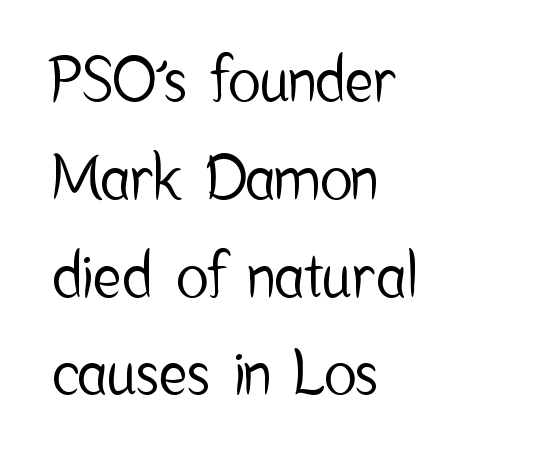
The image shows 60 px condensed sans-serif type, upright; set left-aligned, normal line spacing (1.63x), normal letter spacing, not underlined; low stroke contrast and a medium x-height.
